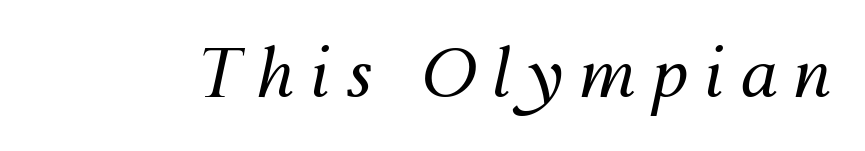
{"italic": "yes", "lean": "right", "slant_degrees": 12, "bold": "no", "weight": "regular", "width": "normal", "stroke_contrast": "medium", "x_height": "medium", "monospaced": "no", "underline": "no", "letter_spacing": "wide", "letter_spacing_em": 0.23, "glyph_px": 67}
